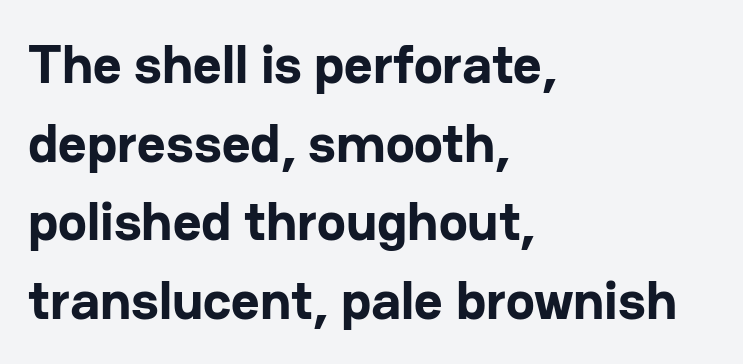
{"serif": "no", "italic": "no", "bold": "yes", "weight": "bold", "width": "normal", "stroke_contrast": "low", "x_height": "medium", "monospaced": "no", "underline": "no", "align": "left", "line_spacing": "normal", "line_spacing_ratio": 1.43, "letter_spacing": "normal", "letter_spacing_em": 0.0, "glyph_px": 55}
